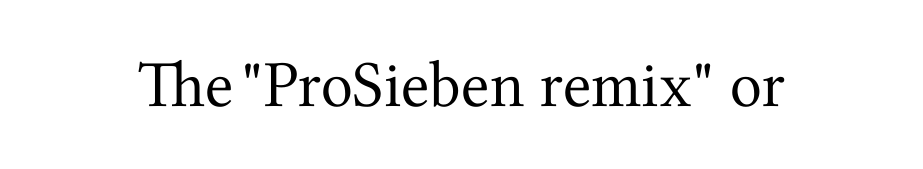
{"serif": "yes", "italic": "no", "bold": "no", "weight": "regular", "width": "normal", "stroke_contrast": "medium", "x_height": "medium", "monospaced": "no", "underline": "no", "letter_spacing": "normal", "letter_spacing_em": 0.0, "glyph_px": 66}
